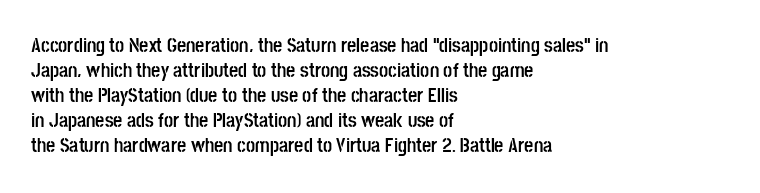
Q: Is the text bold? A: Yes.
Q: Is the text italic (slanted)? A: No, it is upright.
Q: Is the text underlined? A: No.
Q: How is the paragraph aligned? A: Left-aligned.
Q: Is the spacing between letters normal or unusually wide? A: Normal.
Q: Is the spacing between lines tight, normal or loose? A: Normal.
